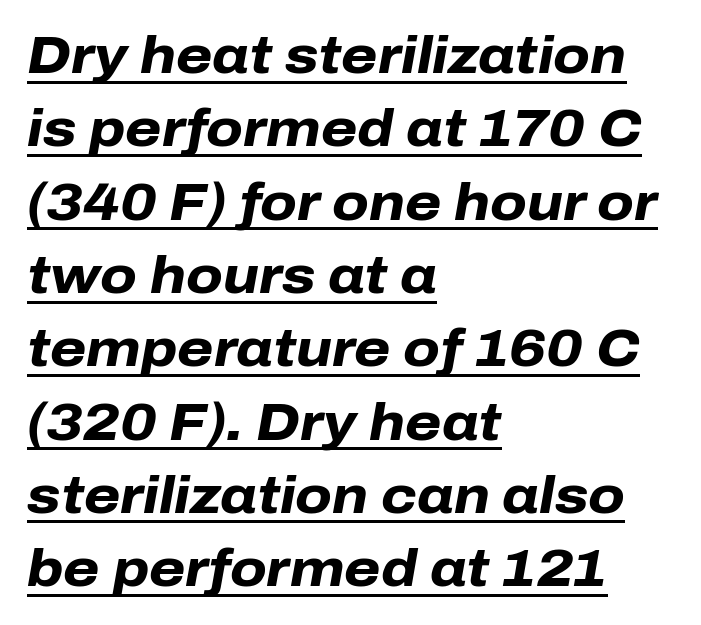
The image shows 52 px heavy type, italic (leaning right); set left-aligned, normal line spacing (1.41x), normal letter spacing, underlined; low stroke contrast and a medium x-height.
